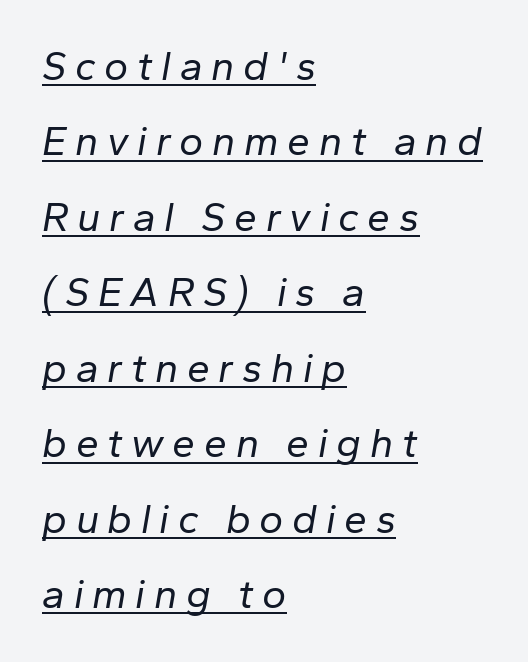
These lines are set flush left with a ragged right edge. Slant detected: the letters are inclined. Do the characters align in a grid? No, the font is proportional. You could only call the tracking loose — the letters float apart. The cut favours lightness, reaching ordinary text weight at its darkest.
